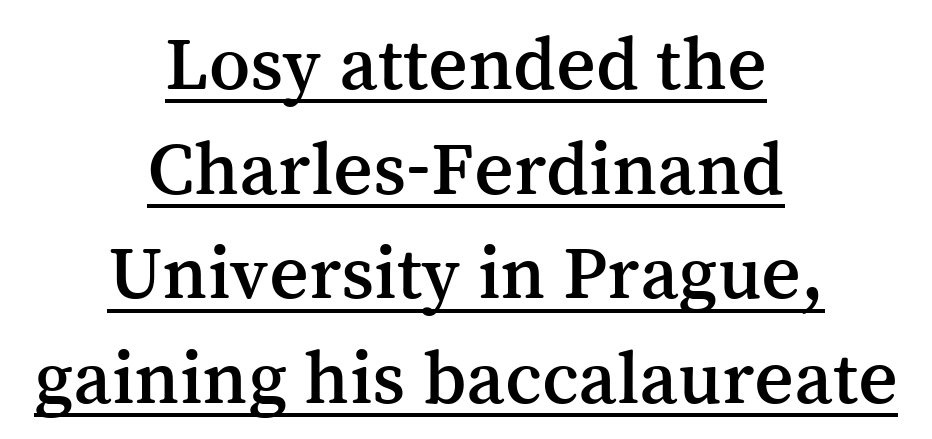
The image shows 77 px serif type, upright; set centered, normal line spacing (1.36x), normal letter spacing, underlined; medium stroke contrast and a medium x-height.
